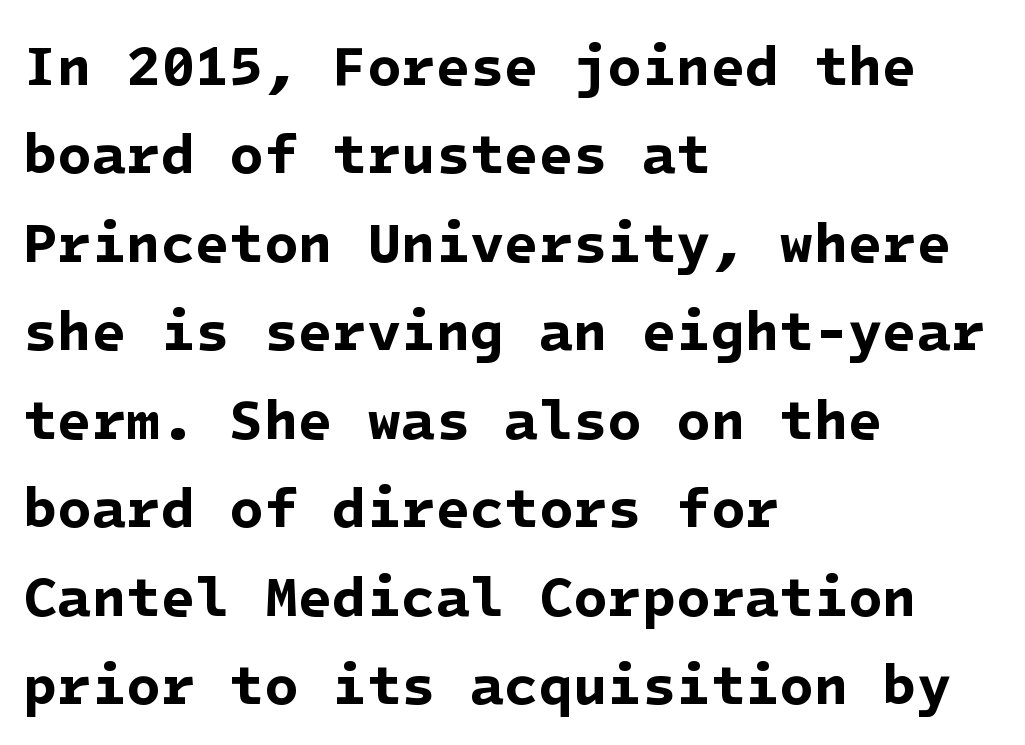
This sample is left-justified, so line endings fall wherever the words run out. Beneath every word, the page is bare. Interline gaps are of average width in this sample. The type family on display is of the sans-serif kind. Letter spacing: default. As a designer I'd log this as weight 700, bold.
